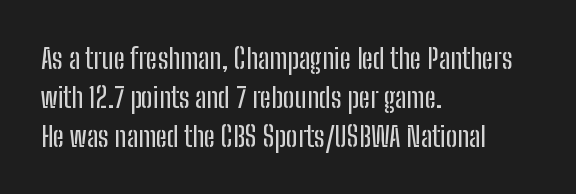
The image shows 28 px condensed sans-serif type, upright; set left-aligned, normal line spacing (1.39x), normal letter spacing, not underlined; low stroke contrast and a medium x-height.
